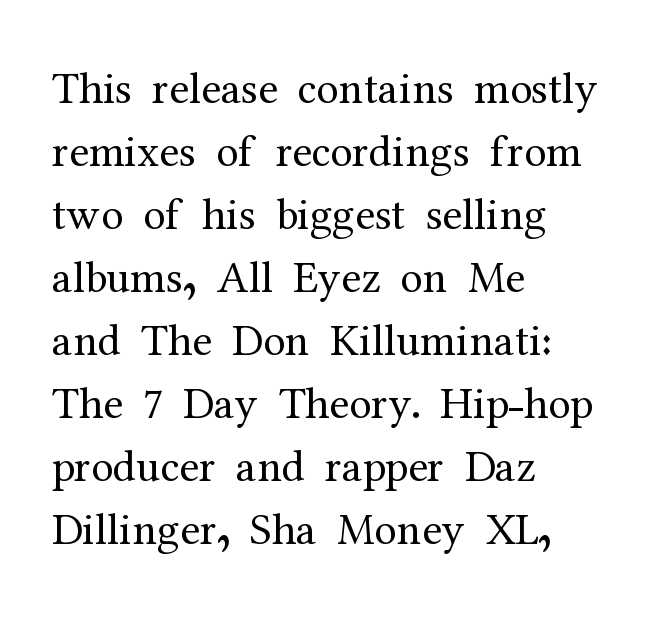
Caption: standard tracking, unaltered. You could not count columns in this text — the font is proportionally spaced. Is the block centered? No — it sits flush against the left margin. Check where the strokes stop: tiny serifs finish them off.
